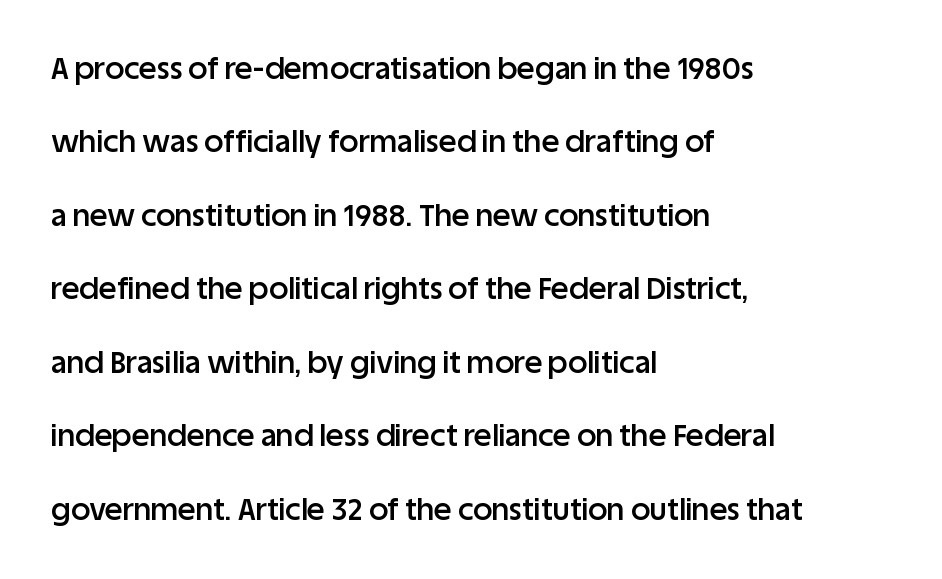
{"serif": "no", "italic": "no", "bold": "semi", "weight": "semibold", "width": "normal", "stroke_contrast": "low", "x_height": "large", "monospaced": "no", "underline": "no", "align": "left", "line_spacing": "loose", "line_spacing_ratio": 2.45, "letter_spacing": "normal", "letter_spacing_em": 0.0, "glyph_px": 30}
